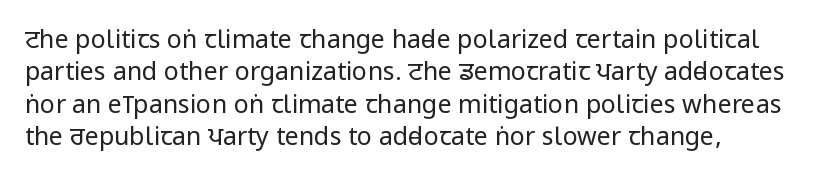
The words here are not underlined. Whoever set this chose a conventional vertical rhythm. Honestly, the letter spacing is just normal — you wouldn't notice it. Tall strokes in this sample are plumb rather than angled. Compared with a centered layout, this one pins lines to the left instead. The weight tops out at a normal text grade.
